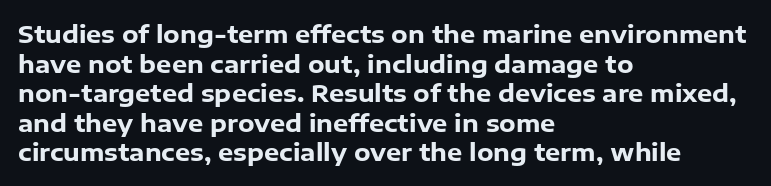
{"italic": "no", "bold": "yes", "underline": "no", "align": "left", "line_spacing_ratio": 1.23, "letter_spacing": "normal", "letter_spacing_em": 0.0, "glyph_px": 24}
